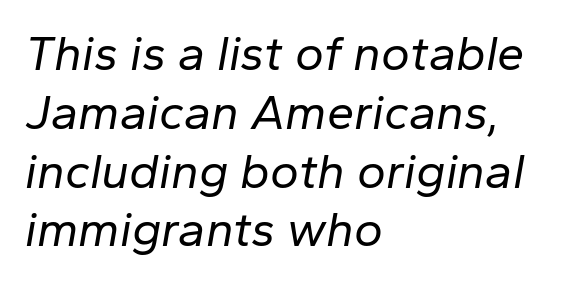
The image shows 49 px regular-weight type, italic (leaning right); set left-aligned, line spacing 1.2x, normal letter spacing, not underlined; low stroke contrast and a medium x-height.
